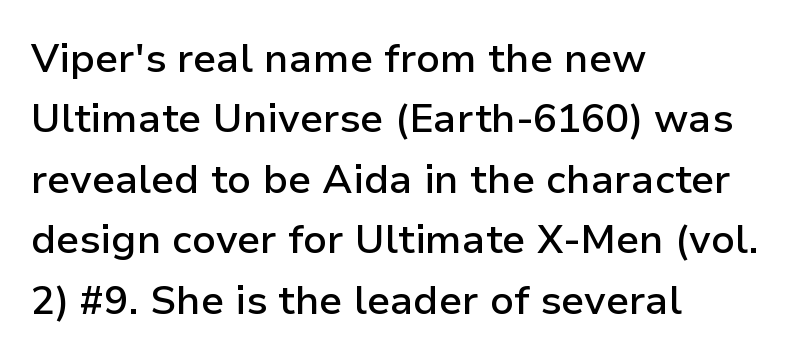
This is the regular roman posture of the typeface. Vertically, the passage feels balanced, rows spaced as you'd expect. Standard letterfit; no display-style spreading of the glyphs. A sans-serif font was chosen for this passage.
